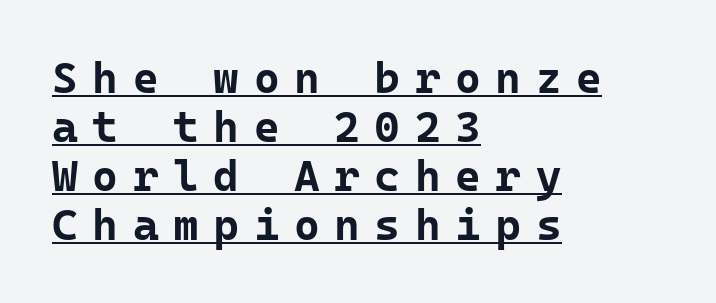
The specimen includes a rule beneath the text block's lines. Notice how the stems are strictly vertical — no italics here. The space between consecutive lines is stingy. This rendering employs a face without finishing strokes, i.e., a sans-serif. Between one letter and the next there's a generous, obvious gap.
